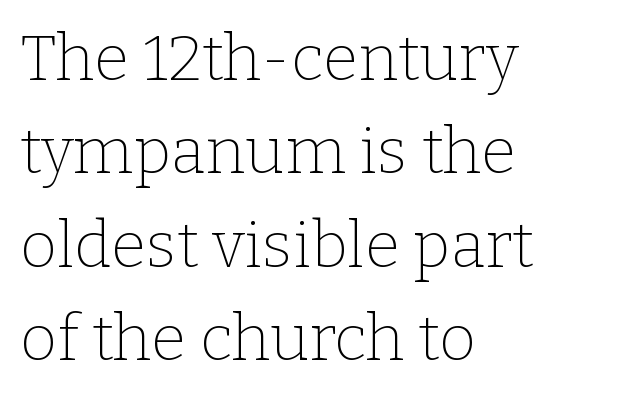
Each letter keeps its own natural width here, so spacing adapts to shape. A bare baseline throughout the passage. Evenly set lines give the paragraph a standard silhouette. A serif font was chosen for this passage. The strokes are not fattened; the text isn't bold.
